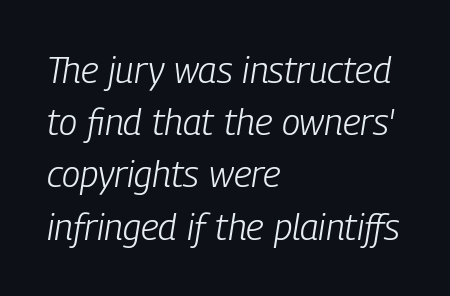
Q: Is the text bold? A: No.
Q: Is the text italic (slanted)? A: Yes, it leans right by about 9 degrees.
Q: Is the text underlined? A: No.
Q: How is the paragraph aligned? A: Left-aligned.
Q: Is the spacing between letters normal or unusually wide? A: Normal.
Q: Is the spacing between lines tight, normal or loose? A: Normal.
Q: Width (condensed, normal, or wide)? A: Condensed.
Q: Stroke contrast? A: Low.
Q: x-height? A: Medium.
Q: Monospaced? A: No.
